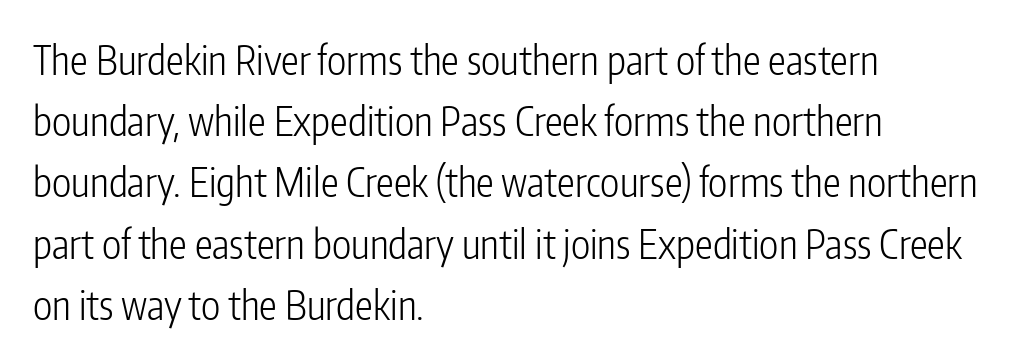
The image shows 40 px light, condensed sans-serif type, upright; set left-aligned, normal line spacing (1.53x), normal letter spacing, not underlined; low stroke contrast and a medium x-height.
